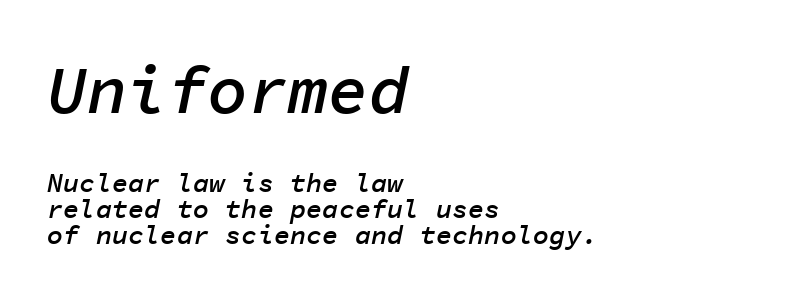
{"italic": "yes", "lean": "right", "slant_degrees": 11, "bold": "semi", "weight": "semibold", "width": "normal", "stroke_contrast": "low", "x_height": "medium", "monospaced": "yes", "underline": "no", "align": "left", "line_spacing": "tight", "line_spacing_ratio": 0.96, "letter_spacing": "normal", "letter_spacing_em": 0.0, "larger_block": "first", "size_ratio": 2.48, "glyph_px": 67}
